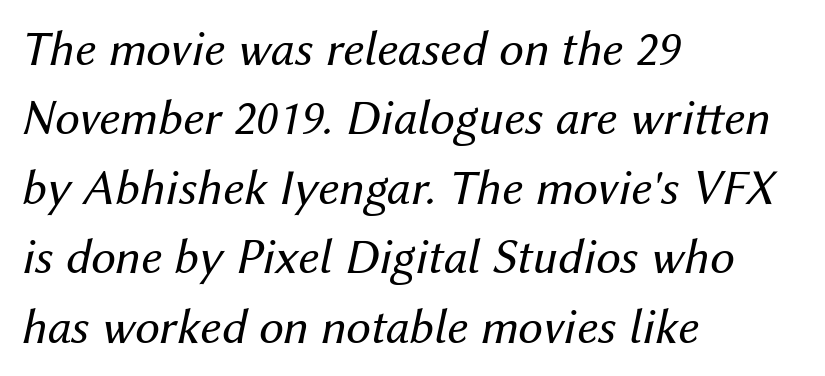
The image shows 50 px regular-weight type, italic (leaning right); set left-aligned, normal line spacing (1.39x), normal letter spacing, not underlined; medium stroke contrast and a medium x-height.
